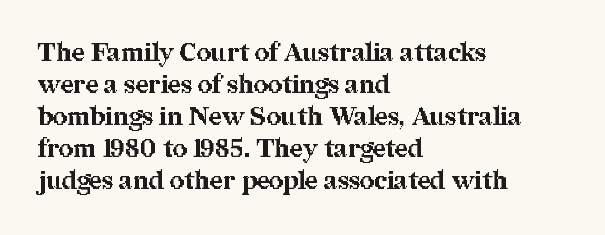
The typesetter chose a ragged-right arrangement here. The line texture is even and compact thanks to regular tracking. Summary of weight: heavy, a full bold. Vertically, the passage feels balanced, rows spaced as you'd expect. In terms of posture, this sample is upright.
